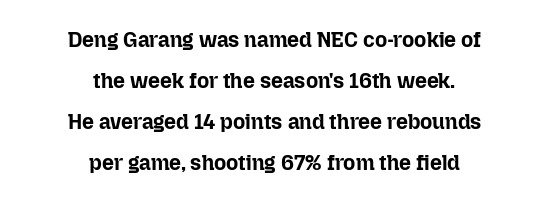
The image shows 21 px bold type, upright; set centered, loose line spacing (1.96x), normal letter spacing, not underlined.
